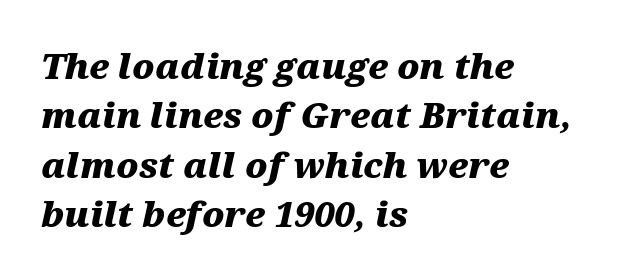
{"italic": "yes", "lean": "right", "slant_degrees": 12, "bold": "yes", "weight": "heavy", "width": "wide", "stroke_contrast": "medium", "x_height": "medium", "monospaced": "no", "underline": "no", "align": "left", "line_spacing": "normal", "line_spacing_ratio": 1.41, "letter_spacing": "normal", "letter_spacing_em": 0.0, "glyph_px": 35}
